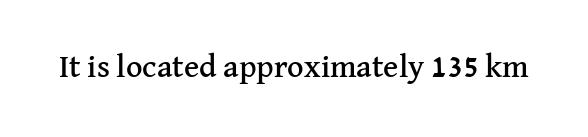
The image shows 32 px serif type, upright; set normal letter spacing, not underlined; medium stroke contrast and a medium x-height.
